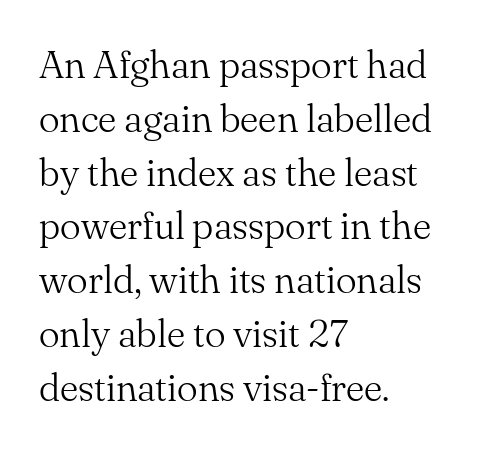
Bold? No — there's no thickening of the strokes. This sample has the flowing, uneven cadence of proportional lettering. Is there any slant? The stems are plumb. Summary of vertical rhythm: regular, with standard interline spacing. A student would call this left alignment; a typographer would say flush left, rag right. The area under the type is left untouched.
